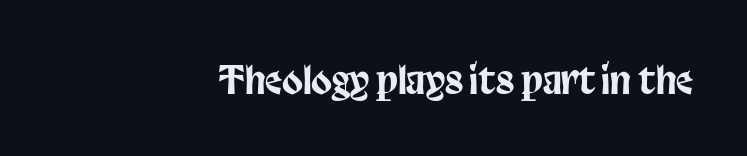
The area under the type is left untouched. The face used here is rendered with its standard letterfit. Style check: upright. Looks like regular typesetting: each glyph gets only the width it needs.
